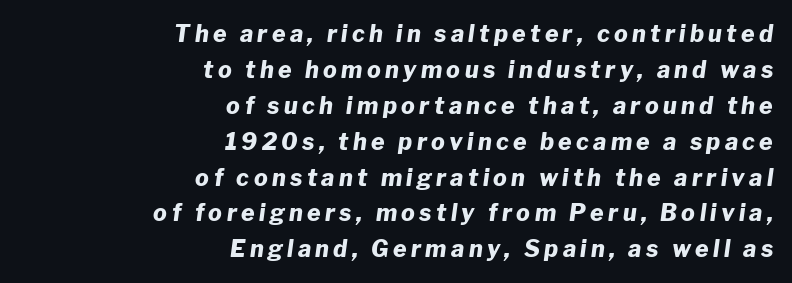
The image shows 23 px bold type, italic (leaning right); set right-aligned, normal line spacing (1.56x), not underlined.
